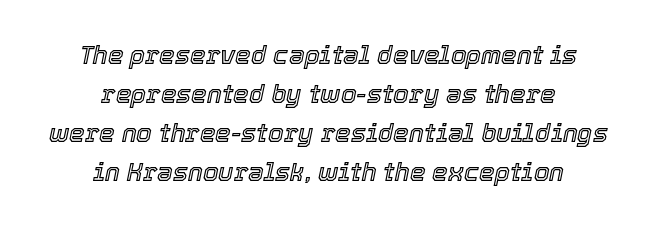
A typesetter would call this zero additional tracking. The space between consecutive lines is moderate. Reading down the block, each line starts at a different indent, mirrored at its end. Unmarked baselines from the first word to the last.
